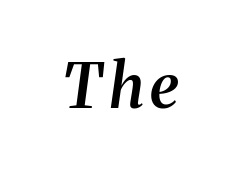
Q: Is the text bold? A: Semi-bold.
Q: Is the text italic (slanted)? A: Yes, it leans right by about 8 degrees.
Q: Is the typeface a serif or a sans-serif typeface? A: Serif.
Q: Is the text underlined? A: No.
Q: Width (condensed, normal, or wide)? A: Normal.
Q: Stroke contrast? A: Medium.
Q: x-height? A: Medium.
Q: Monospaced? A: No.
